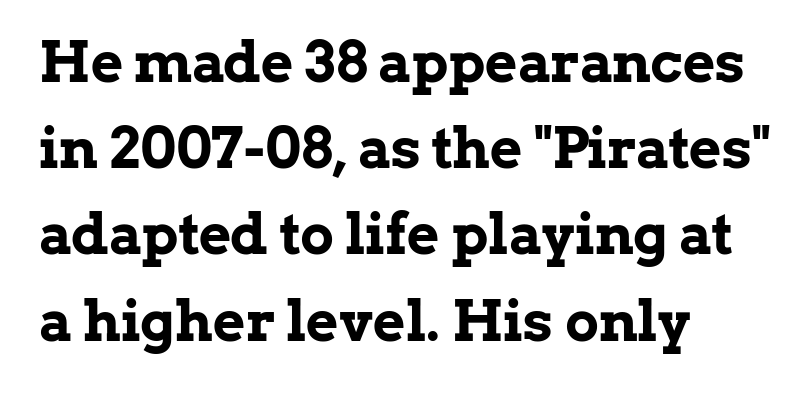
{"serif": "yes", "italic": "no", "bold": "yes", "weight": "bold", "width": "normal", "stroke_contrast": "low", "x_height": "medium", "monospaced": "no", "underline": "no", "align": "left", "line_spacing": "normal", "line_spacing_ratio": 1.54, "letter_spacing": "normal", "letter_spacing_em": 0.0, "glyph_px": 56}
